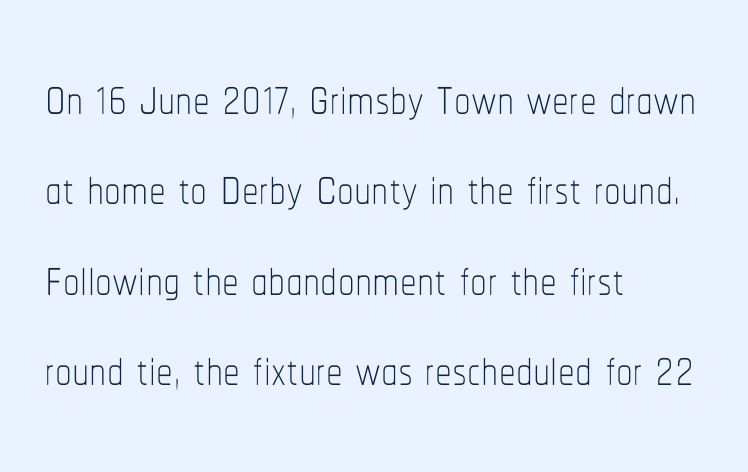
{"italic": "no", "bold": "no", "weight": "thin", "width": "condensed", "stroke_contrast": "low", "x_height": "medium", "monospaced": "no", "underline": "no", "align": "left", "line_spacing": "normal", "line_spacing_ratio": 1.35, "letter_spacing": "normal", "letter_spacing_em": 0.0, "glyph_px": 67}
